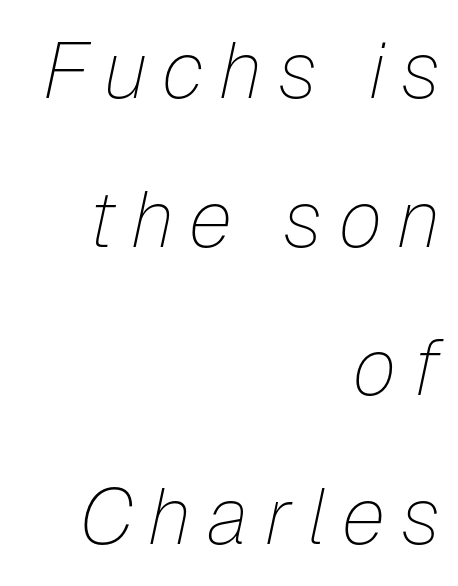
{"italic": "yes", "lean": "right", "slant_degrees": 12, "bold": "no", "weight": "thin", "width": "normal", "stroke_contrast": "low", "x_height": "medium", "monospaced": "no", "underline": "no", "align": "right", "line_spacing_ratio": 1.88, "letter_spacing": "wide", "letter_spacing_em": 0.2, "glyph_px": 79}
